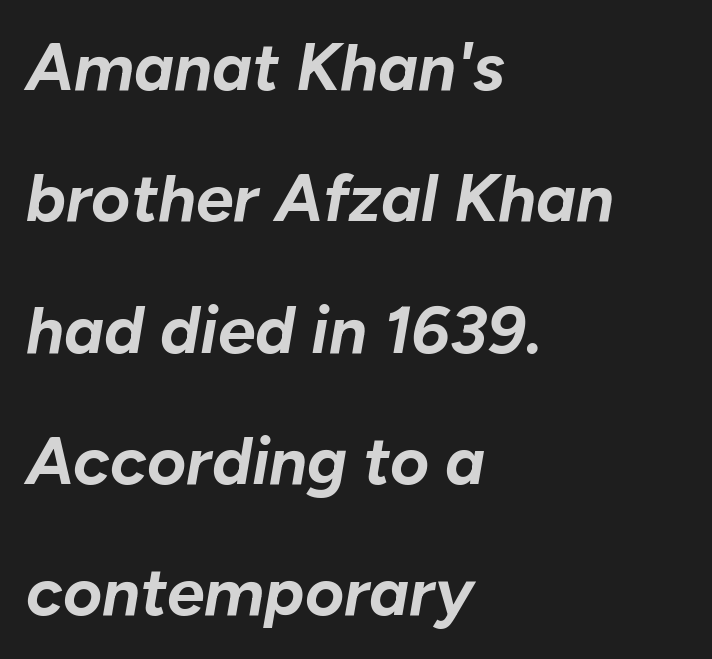
{"italic": "yes", "lean": "right", "slant_degrees": 10, "bold": "yes", "weight": "bold", "width": "normal", "stroke_contrast": "low", "x_height": "medium", "monospaced": "no", "underline": "no", "align": "left", "line_spacing": "loose", "line_spacing_ratio": 1.96, "letter_spacing": "normal", "letter_spacing_em": 0.0, "glyph_px": 67}
